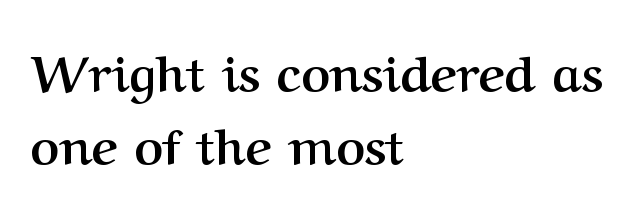
Q: Is the text bold? A: Yes.
Q: Is the text italic (slanted)? A: No, it is upright.
Q: Is the typeface a serif or a sans-serif typeface? A: Serif.
Q: Is the text underlined? A: No.
Q: How is the paragraph aligned? A: Left-aligned.
Q: Is the spacing between letters normal or unusually wide? A: Normal.
Q: Is the spacing between lines tight, normal or loose? A: Normal.
Q: Width (condensed, normal, or wide)? A: Normal.
Q: Stroke contrast? A: Medium.
Q: x-height? A: Medium.
Q: Monospaced? A: No.
